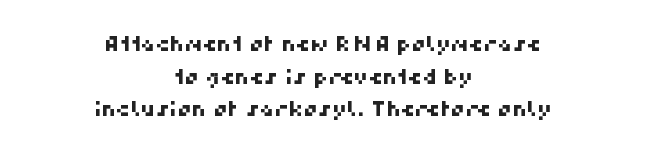
The image shows 20 px text type; set centered, normal line spacing (1.63x), normal letter spacing, not underlined.
